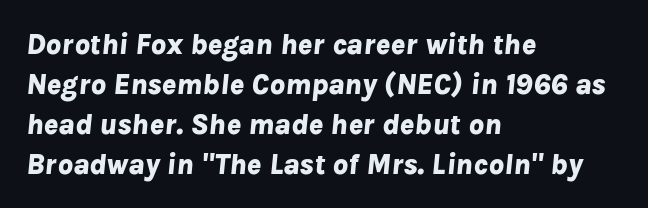
The image shows 30 px bold type, italic (leaning right); set left-aligned, normal line spacing (1.33x), normal letter spacing, not underlined; low stroke contrast and a medium x-height.
